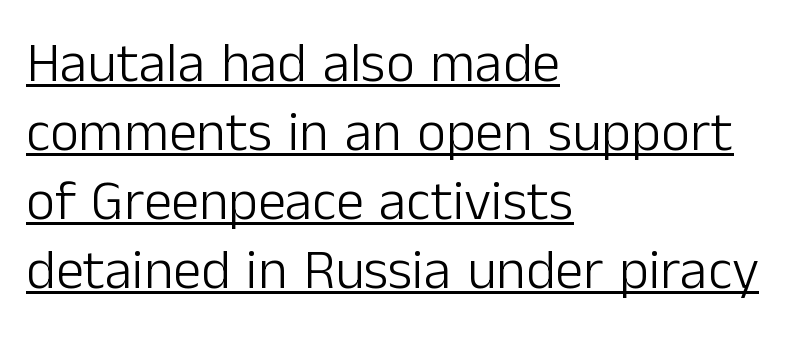
Is this a fixed-width face? No — the glyphs have proportional, varying widths. The letters stand upright; this is a roman face. Honestly, the letter spacing is just normal — you wouldn't notice it. Check the space under the baseline: a stroke is drawn there. The face looks like a standard text weight, possibly lighter. One-word summary of the alignment: left.
